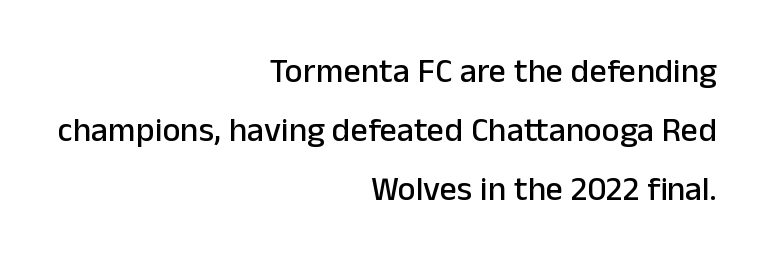
Horizontally, the lines are justified to the trailing edge only. The letters sit at their default tracking, neither squeezed nor spread. These lines are rendered in a variable-pitch font. The font family rendered here belongs to the sans-serif group. Plain, unruled lines of type. This sample uses an upright cut, with every glyph sitting square on the baseline.
